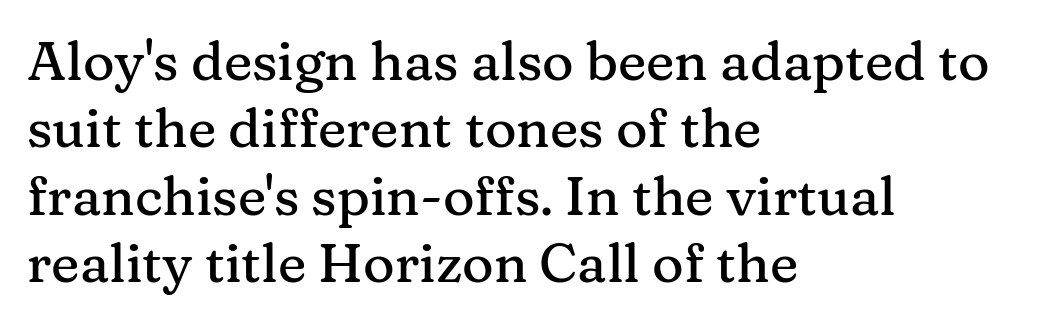
The image shows 54 px serif type, upright; set left-aligned, normal line spacing (1.25x), normal letter spacing, not underlined; medium stroke contrast and a medium x-height.
